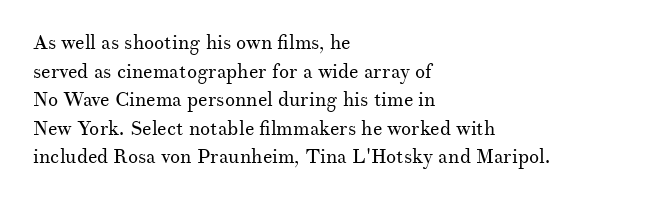
Honestly, the letter spacing is just normal — you wouldn't notice it. Every row of glyphs begins at an identical x-position on the left. The lettering holds an erect, upright posture throughout. A typesetter would call this leading conventional body-copy spacing.
